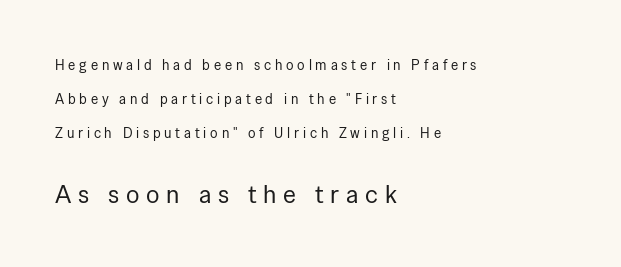
Glyph-to-glyph distance is far greater than everyday printed text. Heaviness? Minimal to ordinary, like unemphasized prose. Lines of text with bare space underneath. Vertically, the passage feels expansive, rows floating well apart.
